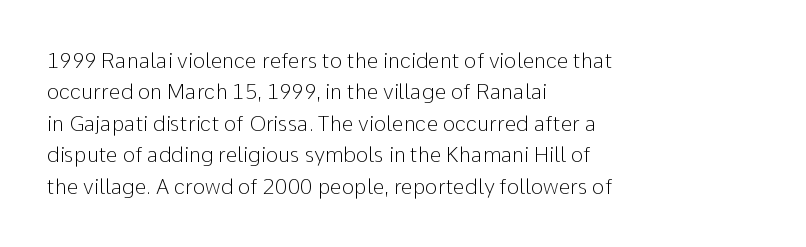
Each row of text sits above clean, open space. Italic? Not at all — the glyphs are vertical. Typeset ragged right — the left edge is the straight one. Each word holds together tightly as a unit, with standard inter-letter gaps. Interline gaps are of average width in this sample.
